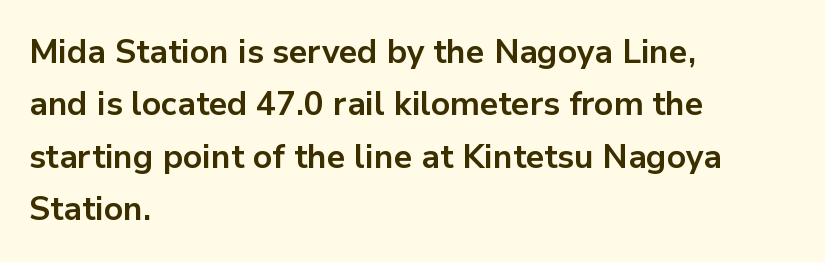
What weight is shown? A full bold with thick strokes. Every stem runs plumb, perpendicular to the baseline. Is this a sans? Yes — the strokes have no serifs. Here the glyphs are tracked normally, forming tight word shapes. Has an underline been added? It has not.
